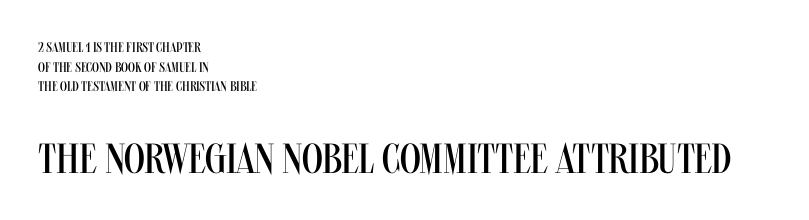
Q: Is the text bold? A: No.
Q: Is the text italic (slanted)? A: No, it is upright.
Q: Is the typeface a serif or a sans-serif typeface? A: Sans-serif.
Q: Is the text underlined? A: No.
Q: How is the paragraph aligned? A: Left-aligned.
Q: Is the spacing between letters normal or unusually wide? A: Normal.
Q: Is the spacing between lines tight, normal or loose? A: Normal.
Q: Which block of text is set in a larger size, the first (top) or the second (bottom)? A: The second (bottom) one.
Q: Width (condensed, normal, or wide)? A: Condensed.
Q: Stroke contrast? A: Medium.
Q: x-height? A: Large.
Q: Monospaced? A: No.
